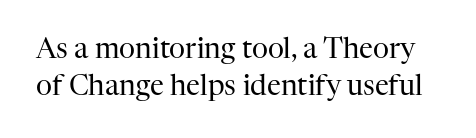
Small tapered or slab feet sit at the stroke ends, so this counts as serif. Nothing heavy about these letters — not bold at all. Short note: letters normally spaced. Notice how descenders clear the ascenders below comfortably — that's standard leading.
